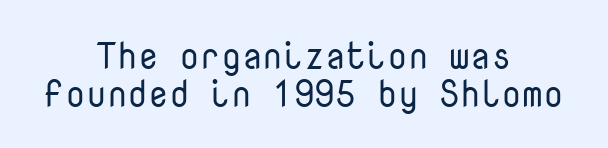
Q: Is the text bold? A: No.
Q: Is the text italic (slanted)? A: No, it is upright.
Q: Is the typeface a serif or a sans-serif typeface? A: Sans-serif.
Q: Is the text underlined? A: No.
Q: How is the paragraph aligned? A: Centered.
Q: Is the spacing between letters normal or unusually wide? A: Normal.
Q: Is the spacing between lines tight, normal or loose? A: Tight.
Q: Width (condensed, normal, or wide)? A: Normal.
Q: Stroke contrast? A: Low.
Q: x-height? A: Medium.
Q: Monospaced? A: Yes.
